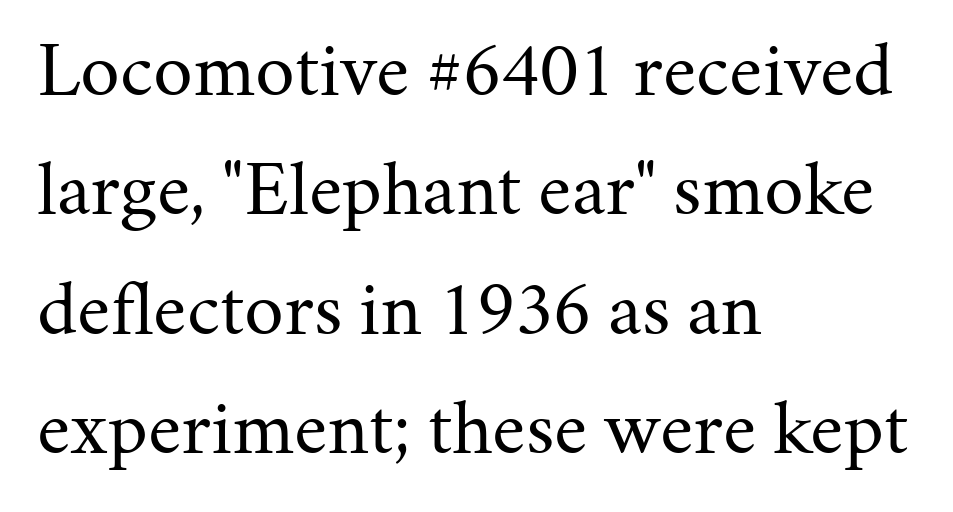
Q: Is the text bold? A: No.
Q: Is the text italic (slanted)? A: No, it is upright.
Q: Is the typeface a serif or a sans-serif typeface? A: Serif.
Q: Is the text underlined? A: No.
Q: How is the paragraph aligned? A: Left-aligned.
Q: Is the spacing between letters normal or unusually wide? A: Normal.
Q: Is the spacing between lines tight, normal or loose? A: Normal.
Q: Width (condensed, normal, or wide)? A: Normal.
Q: Stroke contrast? A: Medium.
Q: x-height? A: Medium.
Q: Monospaced? A: No.
